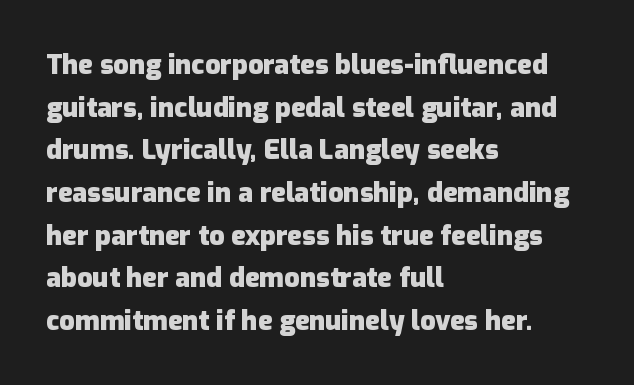
Typesetter's note: full bold, strokes at maximum text heaviness. Compared with typical paragraphs, the rows here are spaced about the same. Layout note: lines flush left. The passage shown is not underscored anywhere.
